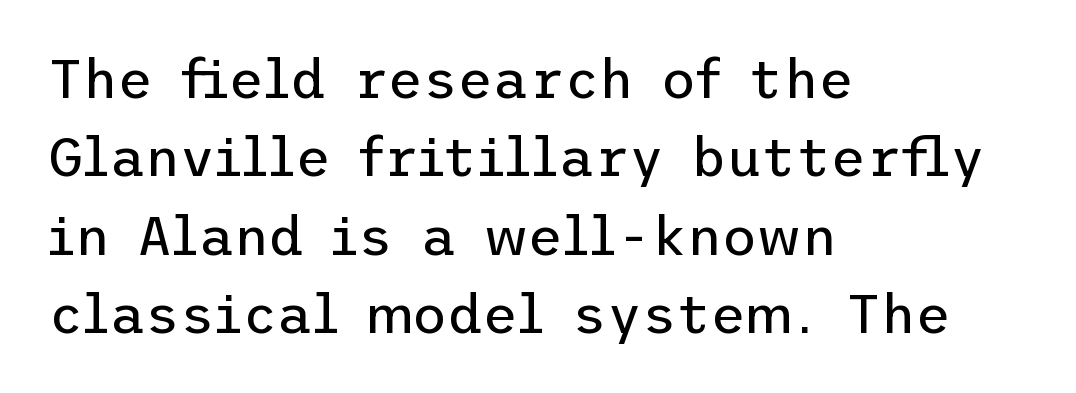
Q: Is the text bold? A: No.
Q: Is the text italic (slanted)? A: No, it is upright.
Q: Is the typeface a serif or a sans-serif typeface? A: Sans-serif.
Q: Is the text underlined? A: No.
Q: How is the paragraph aligned? A: Left-aligned.
Q: Is the spacing between letters normal or unusually wide? A: Normal.
Q: Is the spacing between lines tight, normal or loose? A: Normal.
Q: Width (condensed, normal, or wide)? A: Normal.
Q: Stroke contrast? A: Low.
Q: x-height? A: Medium.
